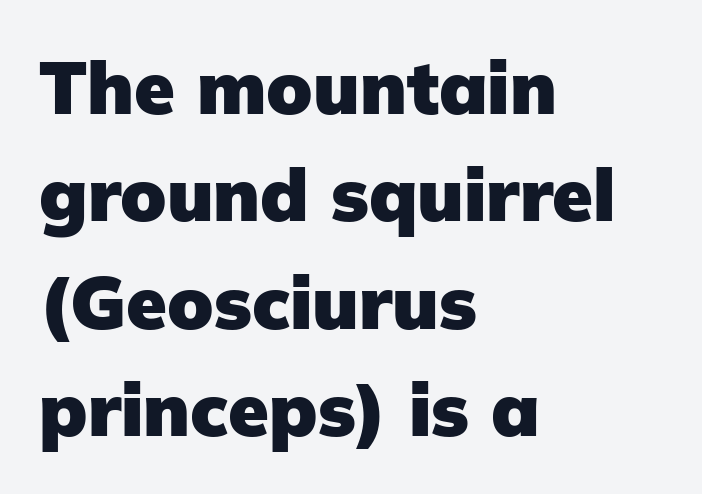
The image shows 74 px heavy sans-serif type, upright; set left-aligned, normal line spacing (1.45x), normal letter spacing, not underlined; low stroke contrast and a medium x-height.
